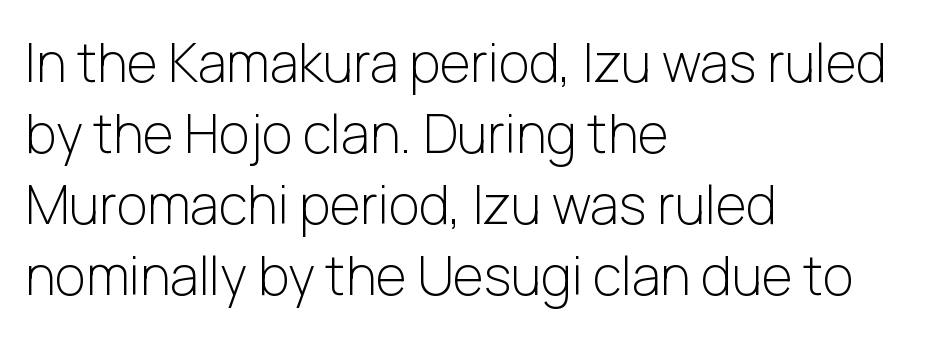
The image shows 53 px light sans-serif type, upright; set left-aligned, normal line spacing (1.34x), normal letter spacing, not underlined; low stroke contrast and a medium x-height.
